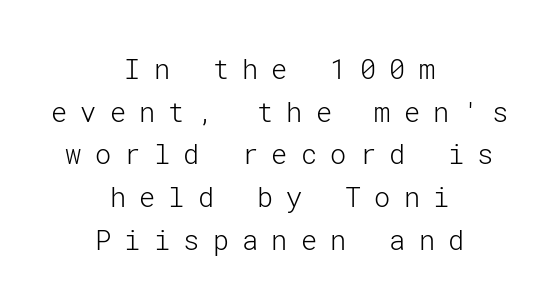
{"italic": "no", "bold": "no", "underline": "no", "align": "center", "line_spacing": "normal", "line_spacing_ratio": 1.58, "letter_spacing": "wide", "letter_spacing_em": 0.49, "glyph_px": 27}
